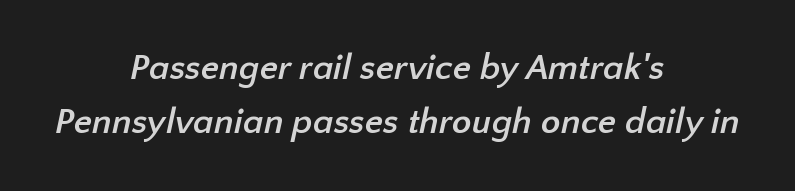
Q: Is the text bold? A: Yes.
Q: Is the typeface a serif or a sans-serif typeface? A: Sans-serif.
Q: Is the text underlined? A: No.
Q: How is the paragraph aligned? A: Centered.
Q: Is the spacing between letters normal or unusually wide? A: Normal.
Q: Is the spacing between lines tight, normal or loose? A: Normal.
Q: Width (condensed, normal, or wide)? A: Normal.
Q: Stroke contrast? A: Low.
Q: x-height? A: Medium.
Q: Monospaced? A: No.
